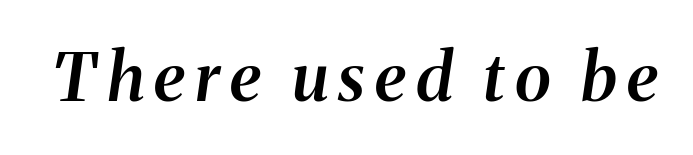
The image shows 67 px semibold serif type, italic (leaning right); set not underlined; medium stroke contrast and a medium x-height.
